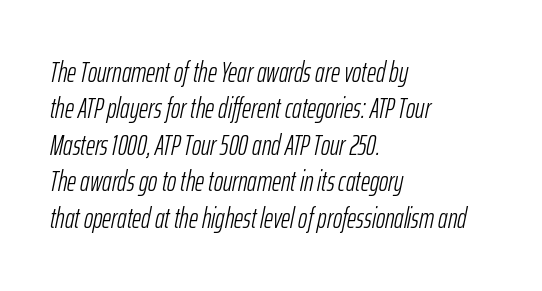
Q: Is the text bold? A: No.
Q: Is the text italic (slanted)? A: Yes, it leans right by about 12 degrees.
Q: Is the text underlined? A: No.
Q: How is the paragraph aligned? A: Left-aligned.
Q: Is the spacing between letters normal or unusually wide? A: Normal.
Q: Is the spacing between lines tight, normal or loose? A: Normal.
Q: Width (condensed, normal, or wide)? A: Condensed.
Q: Stroke contrast? A: Low.
Q: x-height? A: Medium.
Q: Monospaced? A: No.
